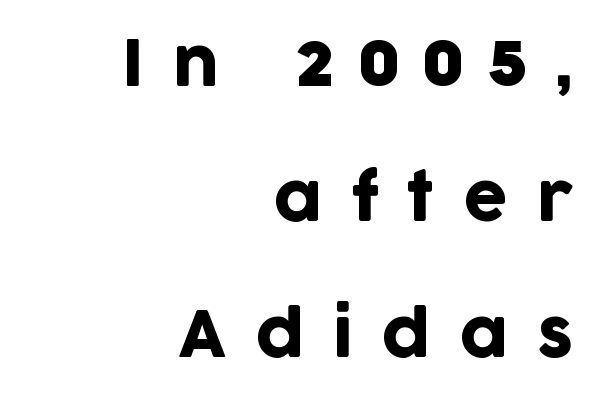
The image shows 63 px sans-serif type, upright; set right-aligned, loose line spacing (2.15x), unusually wide letter spacing (+0.46 em), not underlined; low stroke contrast and a large x-height.
